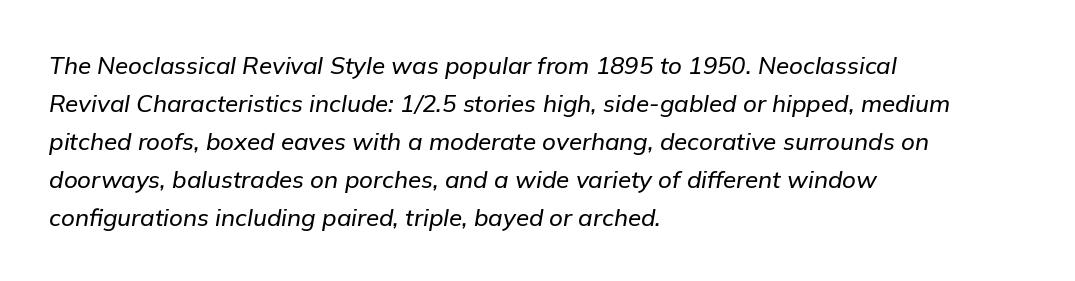
Q: Is the text italic (slanted)? A: Yes, it leans right by about 9 degrees.
Q: Is the text underlined? A: No.
Q: How is the paragraph aligned? A: Left-aligned.
Q: Is the spacing between letters normal or unusually wide? A: Normal.
Q: Is the spacing between lines tight, normal or loose? A: Normal.
